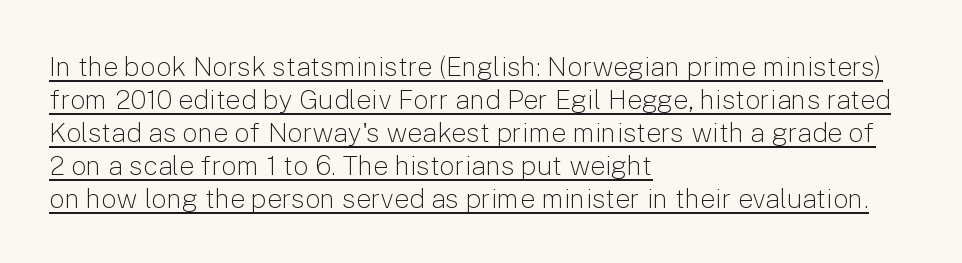
The image shows 27 px text type, upright; set left-aligned, line spacing 1.22x, normal letter spacing, underlined.
